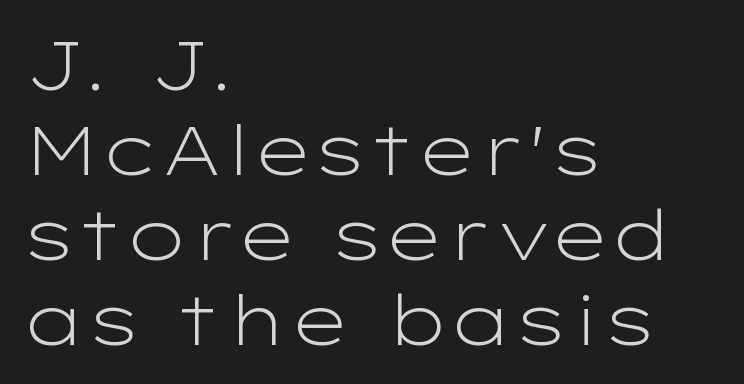
The rendering uses natural spacing where letterforms have individual widths. Each stroke keeps to a modest, everyday thickness or less. This is roman type, the default non-slanted kind. The rendering anchors every line to the left-hand side.
